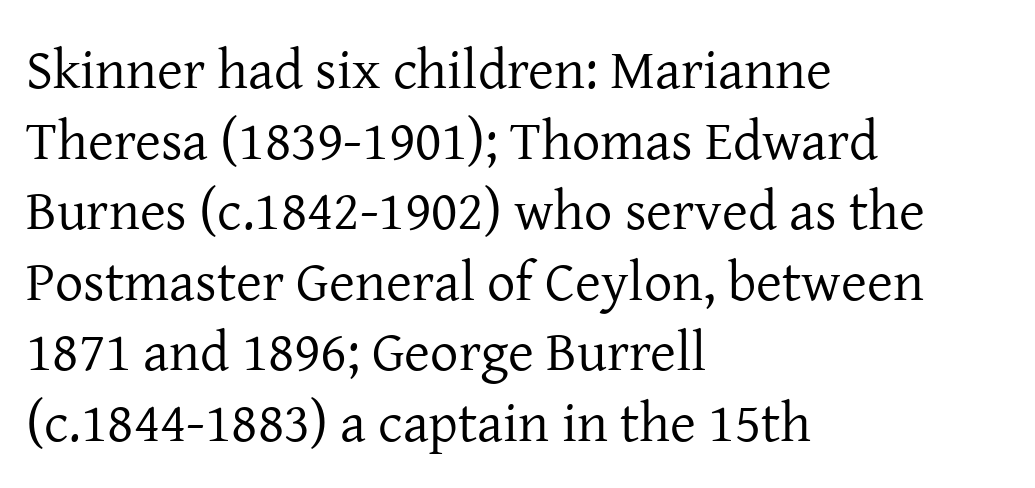
The designer went with a serif here, giving each stem small feet. The letters advance in unequal steps, a hallmark of proportional type. No extra tracking has been applied to these lines. Summary of vertical rhythm: regular, with standard interline spacing.
